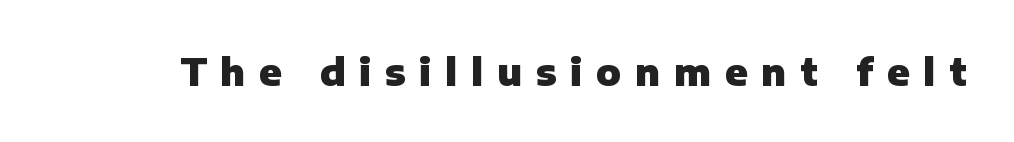
The image shows 37 px heavy sans-serif type, upright; set unusually wide letter spacing (+0.37 em), not underlined; low stroke contrast and a medium x-height.
